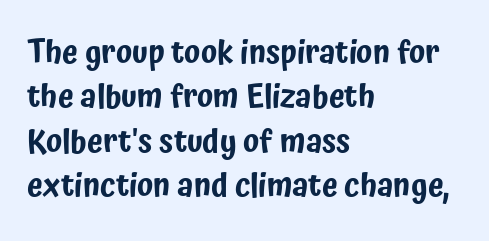
Reading down the column, the eye jumps a familiar distance to each next line. Posture: straight, roman, zero tilt. No word sits above an underline. The passage shown is typed in a proportional face where columns would drift.
